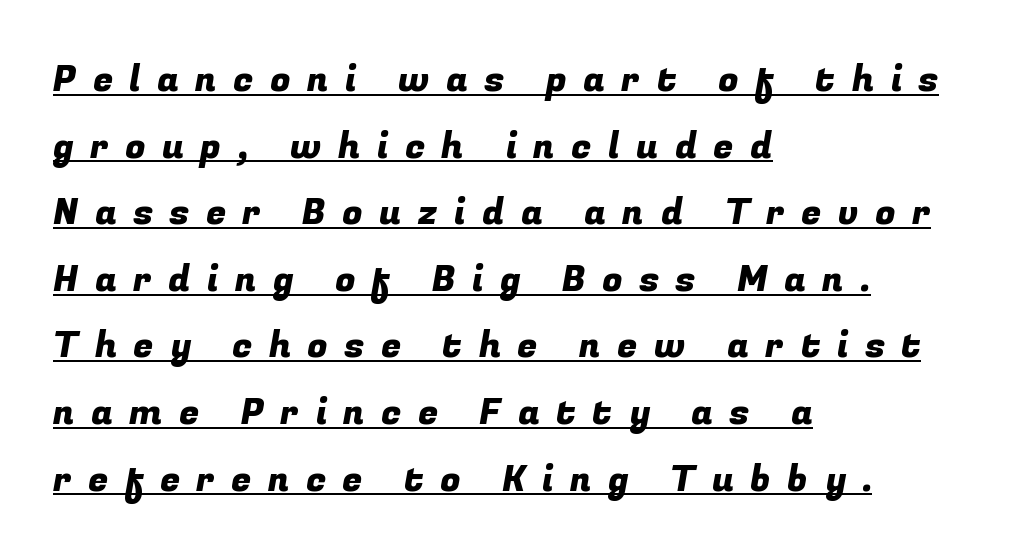
The image shows 36 px sans-serif type; set left-aligned, line spacing 1.85x, unusually wide letter spacing (+0.46 em), underlined; low stroke contrast and a medium x-height.
